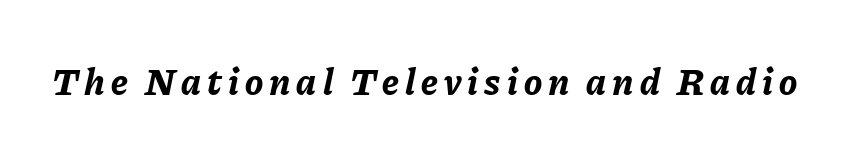
Q: Is the text bold? A: Yes.
Q: Is the text italic (slanted)? A: Yes, it leans right by about 11 degrees.
Q: Is the text underlined? A: No.
Q: Width (condensed, normal, or wide)? A: Normal.
Q: Stroke contrast? A: Low.
Q: x-height? A: Medium.
Q: Monospaced? A: No.
